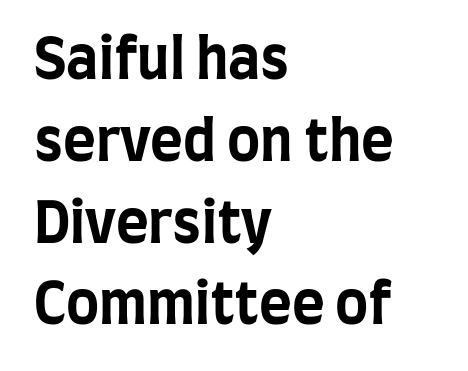
Q: Is the text bold? A: Yes.
Q: Is the text italic (slanted)? A: No, it is upright.
Q: Is the typeface a serif or a sans-serif typeface? A: Sans-serif.
Q: Is the text underlined? A: No.
Q: How is the paragraph aligned? A: Left-aligned.
Q: Is the spacing between letters normal or unusually wide? A: Normal.
Q: Is the spacing between lines tight, normal or loose? A: Normal.
Q: Width (condensed, normal, or wide)? A: Condensed.
Q: Stroke contrast? A: Low.
Q: x-height? A: Large.
Q: Monospaced? A: No.
